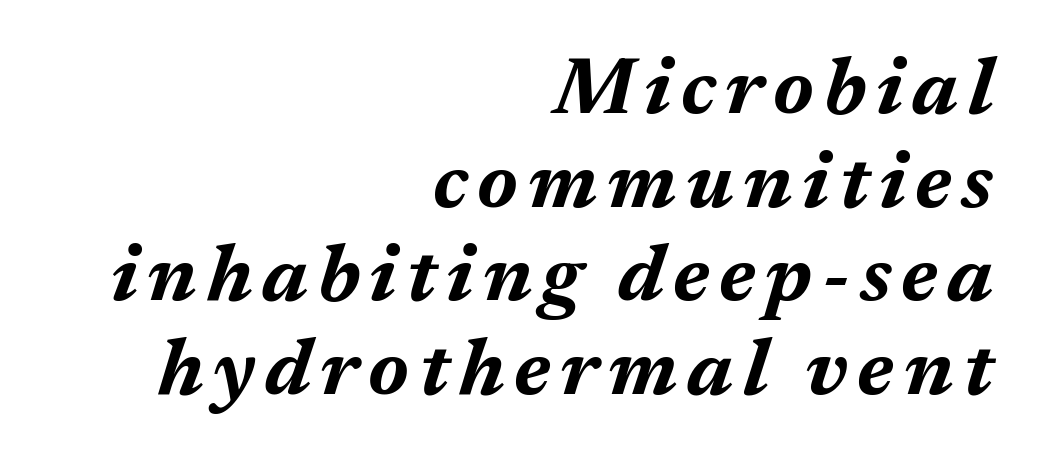
Only glyphs here, with clear space below each row. Heavy, bold letterforms. Proportional: the letters do not fall into vertical columns. In terms of posture, this sample is oblique. Compared with a flush-left layout, this one pins lines to the opposite, right side.
